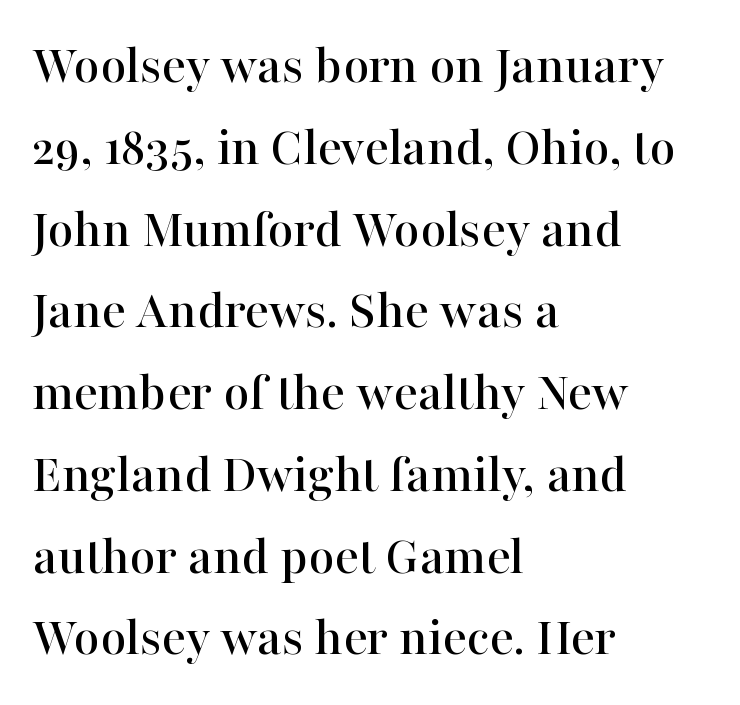
The image shows 56 px serif type, upright; set left-aligned, normal line spacing (1.46x), normal letter spacing, not underlined; high stroke contrast and a medium x-height.
